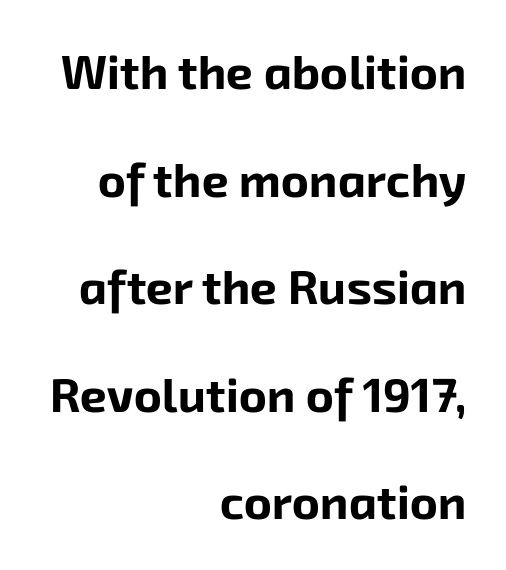
Q: Is the text bold? A: Yes.
Q: Is the typeface a serif or a sans-serif typeface? A: Sans-serif.
Q: Is the text underlined? A: No.
Q: How is the paragraph aligned? A: Right-aligned.
Q: Is the spacing between letters normal or unusually wide? A: Normal.
Q: Is the spacing between lines tight, normal or loose? A: Loose.
Q: Width (condensed, normal, or wide)? A: Normal.
Q: Stroke contrast? A: Low.
Q: x-height? A: Medium.
Q: Monospaced? A: No.
